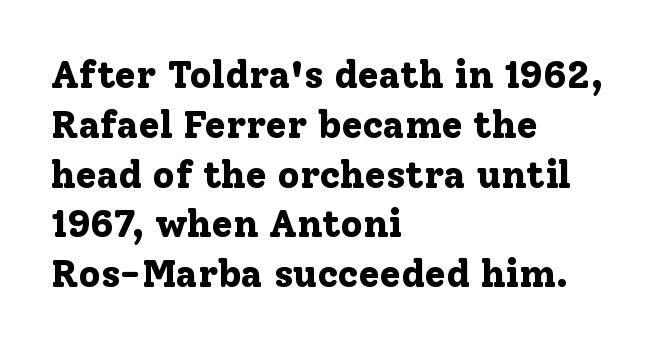
{"serif": "yes", "italic": "no", "bold": "yes", "weight": "bold", "width": "normal", "stroke_contrast": "low", "x_height": "medium", "monospaced": "no", "underline": "no", "align": "left", "line_spacing": "normal", "line_spacing_ratio": 1.31, "letter_spacing": "normal", "letter_spacing_em": 0.0, "glyph_px": 38}
